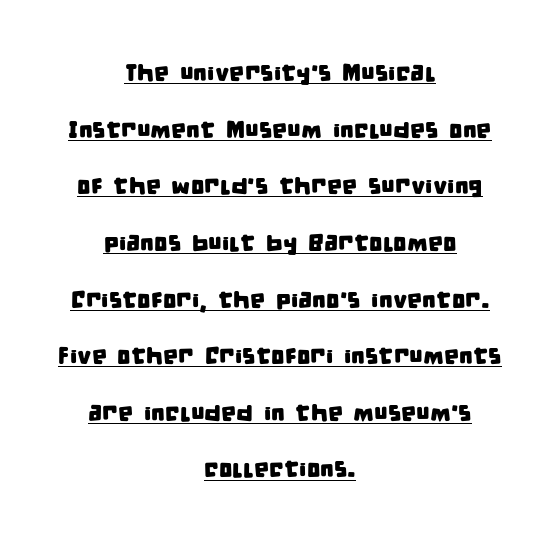
Q: Is the text underlined? A: Yes.
Q: How is the paragraph aligned? A: Centered.
Q: Is the spacing between letters normal or unusually wide? A: Normal.
Q: Is the spacing between lines tight, normal or loose? A: Loose.
